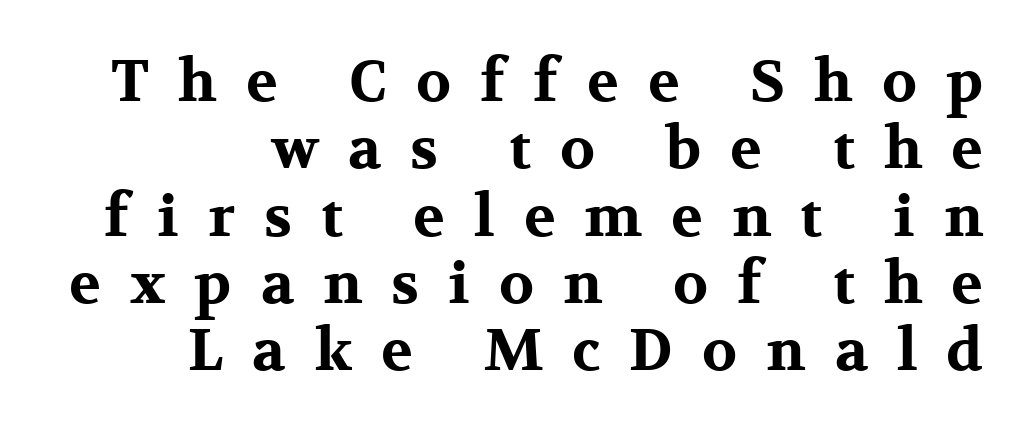
Heavy-handed strokes throughout: this text is bold. The lettering holds an erect, upright posture throughout. The face used here is rendered with a markedly widened letterfit. Does the copy run flush right? Yes — the right margin is perfectly even.
